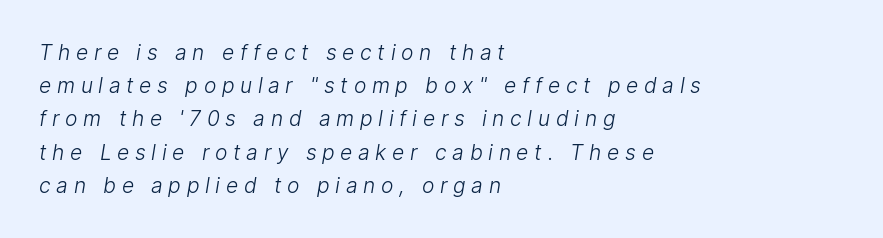
The image shows 21 px text type; set left-aligned, normal line spacing (1.58x), unusually wide letter spacing (+0.27 em), not underlined.
